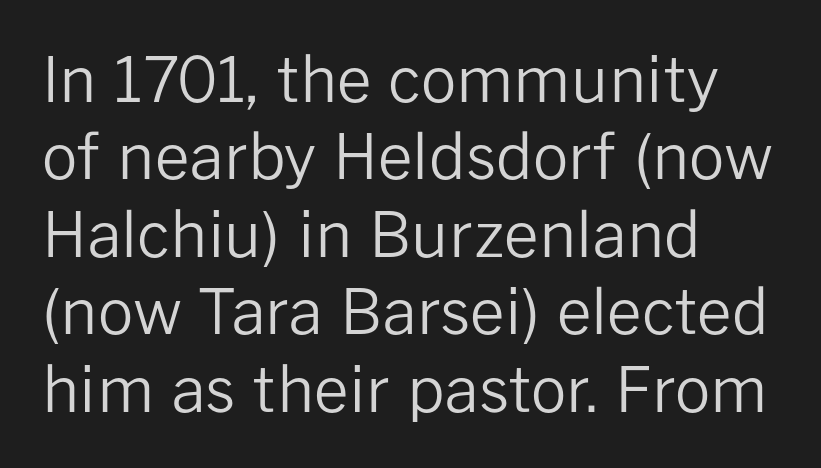
Q: Is the text bold? A: No.
Q: Is the text italic (slanted)? A: No, it is upright.
Q: Is the typeface a serif or a sans-serif typeface? A: Sans-serif.
Q: Is the text underlined? A: No.
Q: How is the paragraph aligned? A: Left-aligned.
Q: Is the spacing between letters normal or unusually wide? A: Normal.
Q: Is the spacing between lines tight, normal or loose? A: Normal.
Q: Width (condensed, normal, or wide)? A: Normal.
Q: Stroke contrast? A: Low.
Q: x-height? A: Medium.
Q: Monospaced? A: No.
